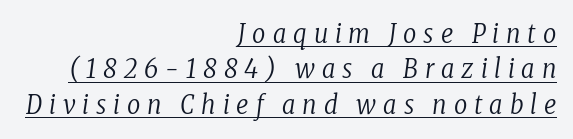
Q: Is the text bold? A: No.
Q: Is the text italic (slanted)? A: Yes, it leans right by about 8 degrees.
Q: Is the text underlined? A: Yes.
Q: How is the paragraph aligned? A: Right-aligned.
Q: Is the spacing between letters normal or unusually wide? A: Unusually wide.
Q: Is the spacing between lines tight, normal or loose? A: Normal.
